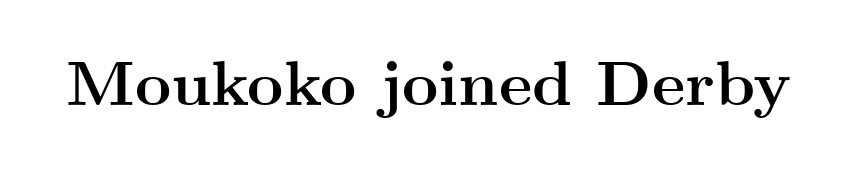
Q: Is the text bold? A: Yes.
Q: Is the text italic (slanted)? A: No, it is upright.
Q: Is the typeface a serif or a sans-serif typeface? A: Serif.
Q: Is the text underlined? A: No.
Q: Is the spacing between letters normal or unusually wide? A: Normal.
Q: Width (condensed, normal, or wide)? A: Wide.
Q: Stroke contrast? A: Medium.
Q: x-height? A: Small.
Q: Monospaced? A: No.
